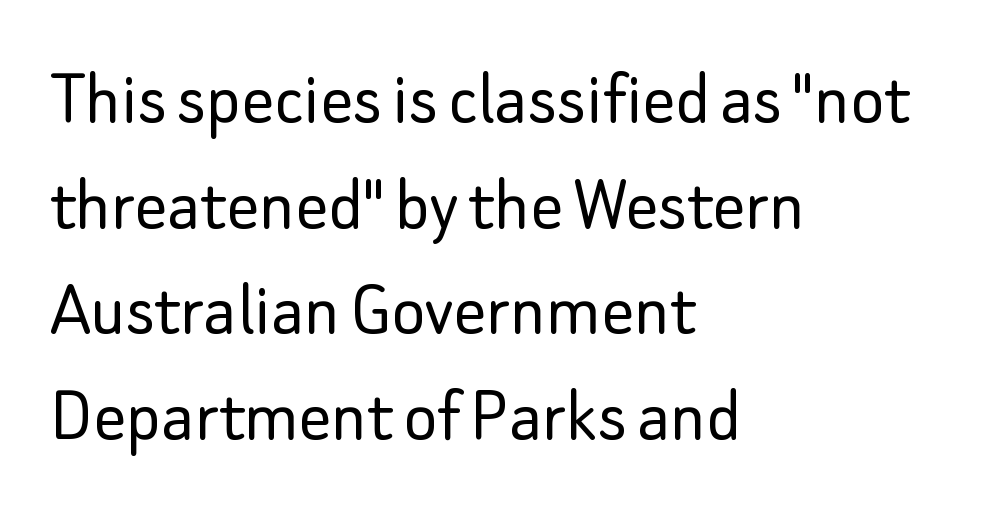
The letterforms sit shoulder to shoulder at normal distance. This is not heavy type; no bold has been used. Is there any slant? The stems are plumb. In CSS terms this would be text-align: left. Spacing verdict: proportional, widths tailored to each character. Letterform terminals end flat and unadorned throughout the passage.
